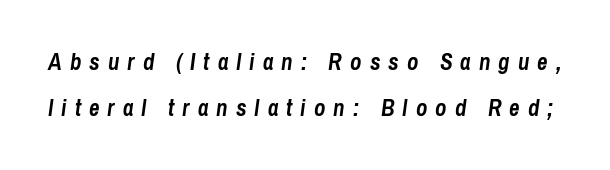
The space beneath each line is pristine and unruled. In terms of weight, the rendering is a true, heavy bold. The line-height multiplier appears high, well above default. Would a proofreader flag this as italicized? Yes. The passage shown has open, widely tracked lettering throughout.
